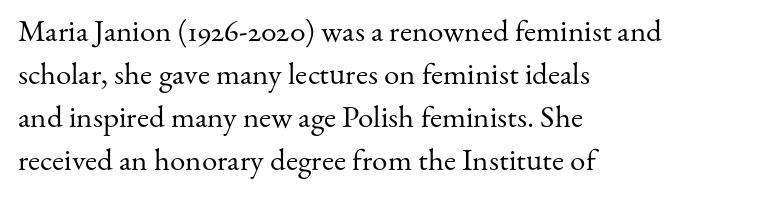
Vertical stems look standard width or narrower in stroke. Classification — serif. The rendering keeps characters at their native spacing. Line spacing here is normal.
